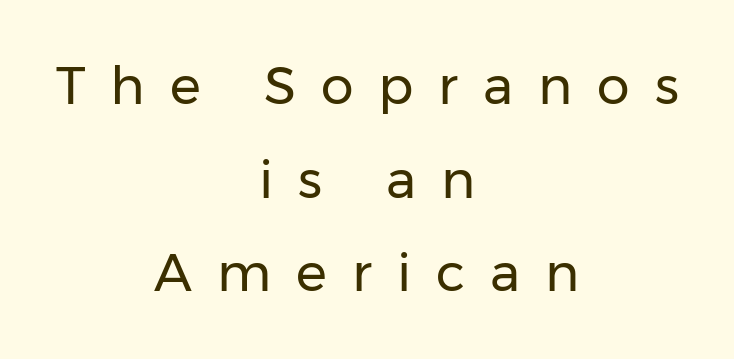
Font category for this specimen: sans-serif. Heaviness? Minimal to ordinary, like unemphasized prose. Inter-character spacing is expanded well beyond the font's built-in metrics. Italic? Not at all — the glyphs are vertical.
